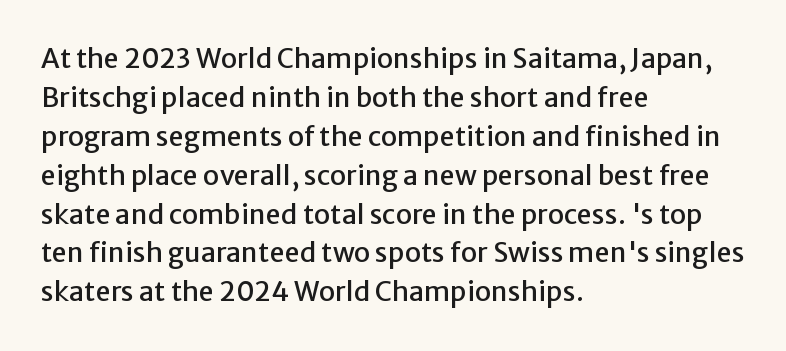
{"italic": "no", "underline": "no", "align": "left", "line_spacing": "normal", "line_spacing_ratio": 1.44, "letter_spacing": "normal", "letter_spacing_em": 0.0, "glyph_px": 27}
